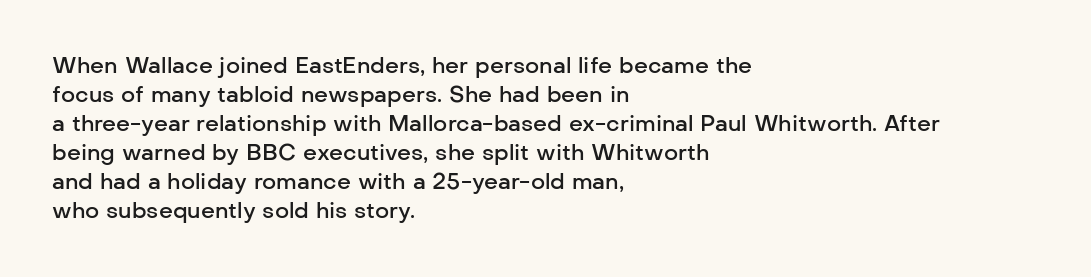
The image shows 22 px text type, upright; set left-aligned, normal line spacing (1.32x), normal letter spacing, not underlined.
